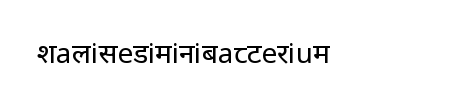
Q: Is the text bold? A: No.
Q: Is the text italic (slanted)? A: No, it is upright.
Q: Is the typeface a serif or a sans-serif typeface? A: Sans-serif.
Q: Is the text underlined? A: No.
Q: Is the spacing between letters normal or unusually wide? A: Normal.
Q: Width (condensed, normal, or wide)? A: Normal.
Q: Stroke contrast? A: Low.
Q: x-height? A: Medium.
Q: Monospaced? A: No.
